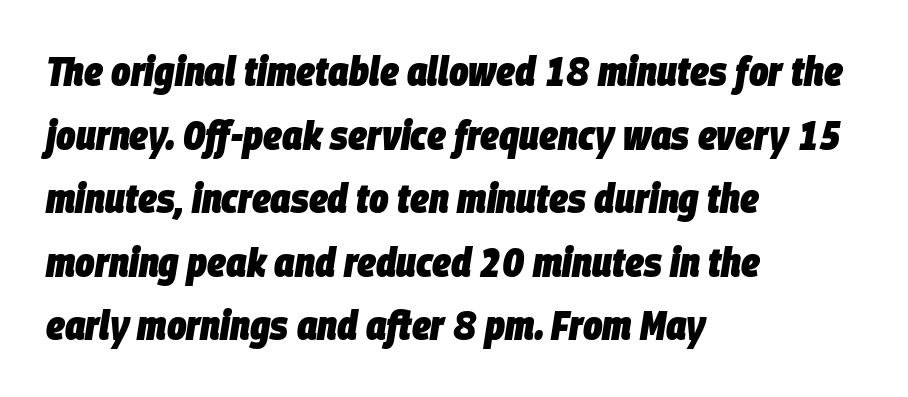
Alignment: flush left. The space beneath each line is pristine and unruled. In terms of letterspacing, this is plain default setting. The designer left line spacing at the default. Does the weight exceed regular? Yes, all the way to bold. The lettering tilts uniformly, giving the passage an italic look.
